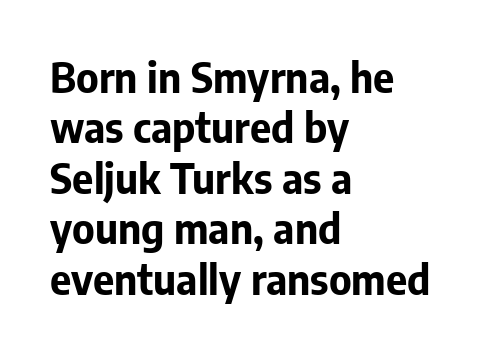
The characters look thick and weighty, a clear bold. The horizontal fit of the characters is conventional and even. Typeset ragged right — the left edge is the straight one. The words here are not underlined.
